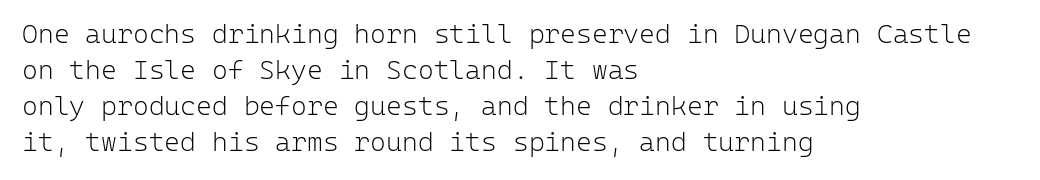
Q: Is the text bold? A: No.
Q: Is the text italic (slanted)? A: No, it is upright.
Q: Is the text underlined? A: No.
Q: How is the paragraph aligned? A: Left-aligned.
Q: Is the spacing between letters normal or unusually wide? A: Normal.
Q: Is the spacing between lines tight, normal or loose? A: Normal.
